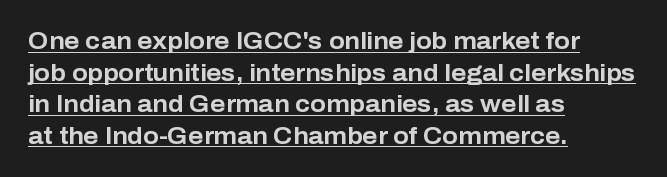
The image shows 23 px bold type, upright; set left-aligned, normal line spacing (1.37x), normal letter spacing, underlined.
